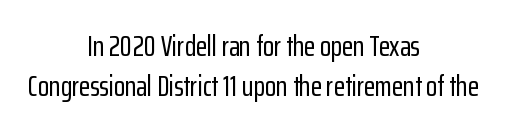
Every row of glyphs is offset so its center matches the block's center. Honestly, the row spacing looks completely unremarkable. The passage shown has conventional tracking throughout. The gap between lines stays unmarked. The passage shown is typeset with a sans-serif family. The letters stand upright; this is a roman face.
